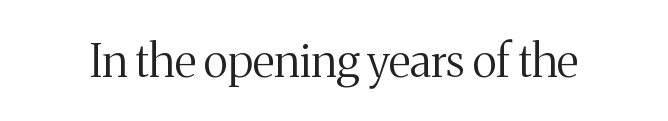
{"serif": "yes", "italic": "no", "bold": "no", "weight": "regular", "width": "normal", "stroke_contrast": "medium", "x_height": "medium", "monospaced": "no", "underline": "no", "letter_spacing": "normal", "letter_spacing_em": 0.0, "glyph_px": 46}
